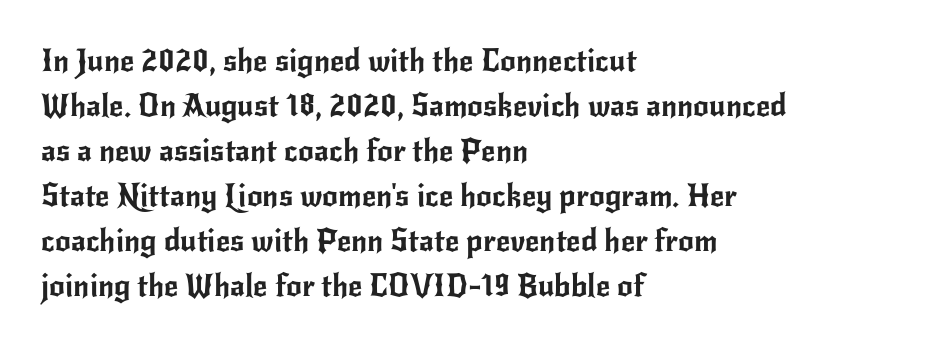
The image shows 31 px sans-serif type, upright; set left-aligned, normal line spacing (1.45x), normal letter spacing, not underlined; low stroke contrast and a small x-height.
